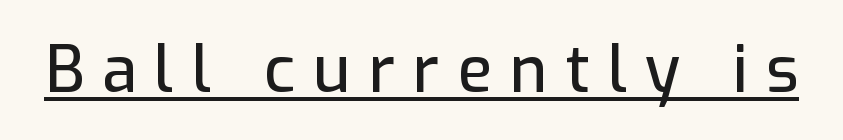
Q: Is the text italic (slanted)? A: No, it is upright.
Q: Is the typeface a serif or a sans-serif typeface? A: Sans-serif.
Q: Is the text underlined? A: Yes.
Q: Is the spacing between letters normal or unusually wide? A: Unusually wide.
Q: Width (condensed, normal, or wide)? A: Normal.
Q: Stroke contrast? A: Low.
Q: x-height? A: Medium.
Q: Monospaced? A: No.
